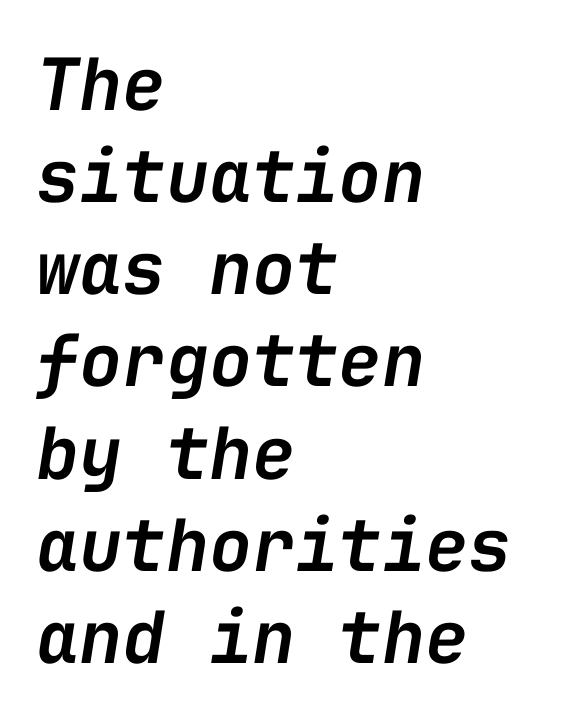
{"italic": "yes", "lean": "right", "slant_degrees": 9, "bold": "semi", "weight": "semibold", "width": "normal", "stroke_contrast": "low", "x_height": "medium", "monospaced": "yes", "underline": "no", "align": "left", "line_spacing": "normal", "line_spacing_ratio": 1.28, "letter_spacing": "normal", "letter_spacing_em": 0.0, "glyph_px": 72}
